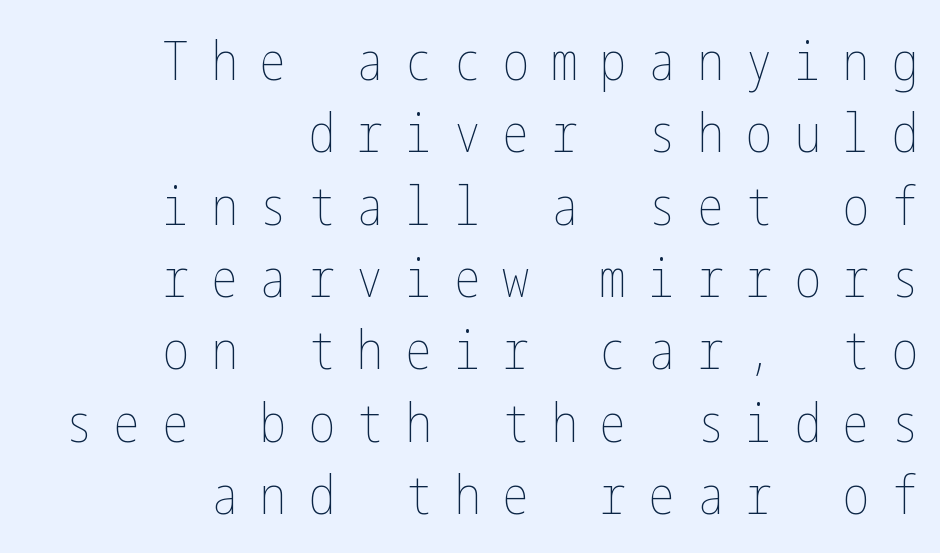
Regular leading. Where is the straight margin? On the right. These lines were composed using upright roman letters. A typesetter would call this heavily tracked-out type. The typeface has the unassuming heft of standard copy or less. The string is rendered with underlining switched off.
